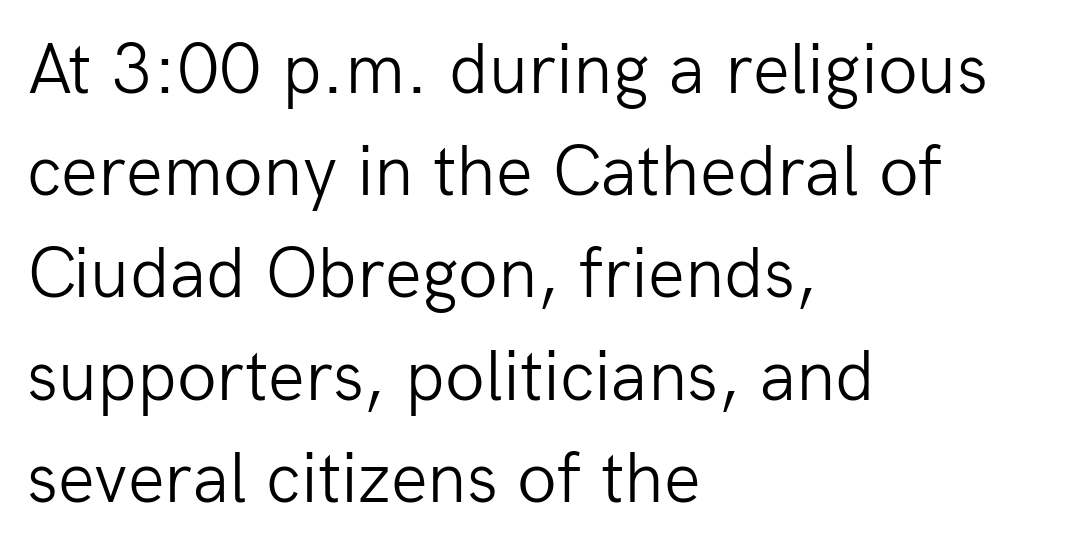
Q: Is the text bold? A: No.
Q: Is the text italic (slanted)? A: No, it is upright.
Q: Is the typeface a serif or a sans-serif typeface? A: Sans-serif.
Q: Is the text underlined? A: No.
Q: How is the paragraph aligned? A: Left-aligned.
Q: Is the spacing between letters normal or unusually wide? A: Normal.
Q: Is the spacing between lines tight, normal or loose? A: Normal.
Q: Width (condensed, normal, or wide)? A: Normal.
Q: Stroke contrast? A: Low.
Q: x-height? A: Medium.
Q: Monospaced? A: No.
